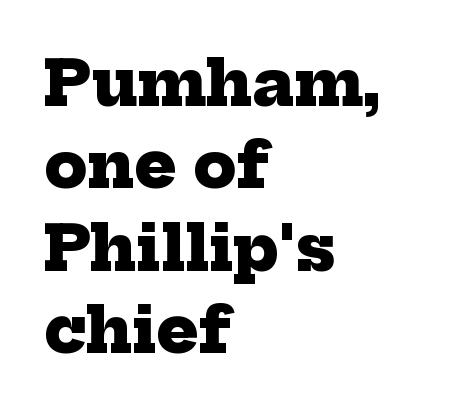
Q: Is the text bold? A: Yes.
Q: Is the typeface a serif or a sans-serif typeface? A: Serif.
Q: Is the text underlined? A: No.
Q: How is the paragraph aligned? A: Left-aligned.
Q: Is the spacing between letters normal or unusually wide? A: Normal.
Q: Is the spacing between lines tight, normal or loose? A: Normal.
Q: Width (condensed, normal, or wide)? A: Normal.
Q: Stroke contrast? A: Low.
Q: x-height? A: Medium.
Q: Monospaced? A: No.
